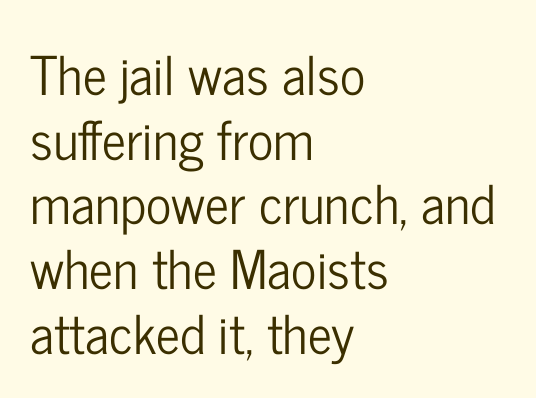
Observe the absence of serifs on each vertical stroke in this sample. The paragraph shown leans on its left margin. These lines were composed using upright roman letters. Anything drawn beneath the words? Only blank space. Do the characters align in a grid? No, the font is proportional.
